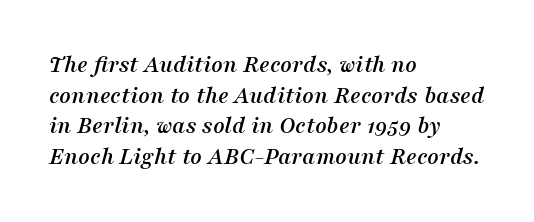
{"italic": "yes", "lean": "right", "slant_degrees": 16, "underline": "no", "align": "left", "line_spacing_ratio": 1.23, "letter_spacing": "normal", "letter_spacing_em": 0.0, "glyph_px": 25}
